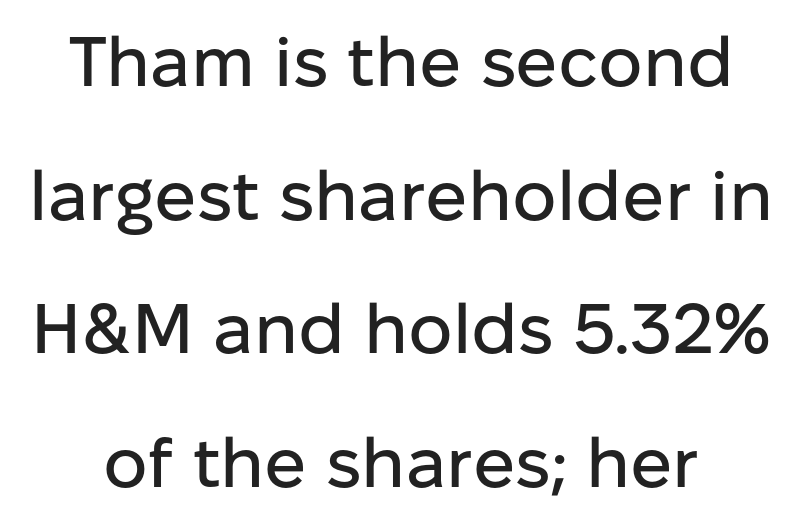
Q: Is the text italic (slanted)? A: No, it is upright.
Q: Is the typeface a serif or a sans-serif typeface? A: Sans-serif.
Q: Is the text underlined? A: No.
Q: How is the paragraph aligned? A: Centered.
Q: Is the spacing between letters normal or unusually wide? A: Normal.
Q: Is the spacing between lines tight, normal or loose? A: Loose.
Q: Width (condensed, normal, or wide)? A: Normal.
Q: Stroke contrast? A: Low.
Q: x-height? A: Medium.
Q: Monospaced? A: No.
